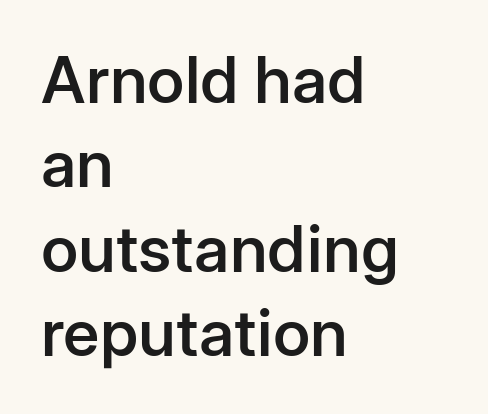
The image shows 64 px semibold sans-serif type, upright; set left-aligned, normal line spacing (1.32x), normal letter spacing, not underlined; low stroke contrast and a medium x-height.
